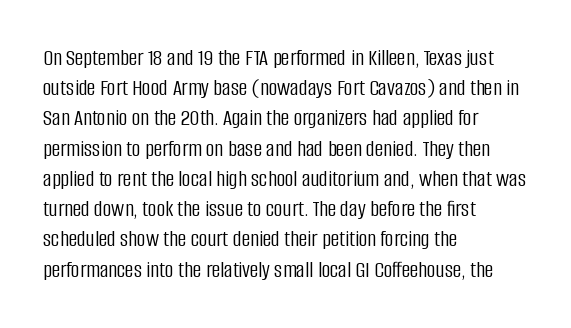
Q: Is the text bold? A: No.
Q: Is the text italic (slanted)? A: No, it is upright.
Q: Is the text underlined? A: No.
Q: How is the paragraph aligned? A: Left-aligned.
Q: Is the spacing between letters normal or unusually wide? A: Normal.
Q: Is the spacing between lines tight, normal or loose? A: Normal.
